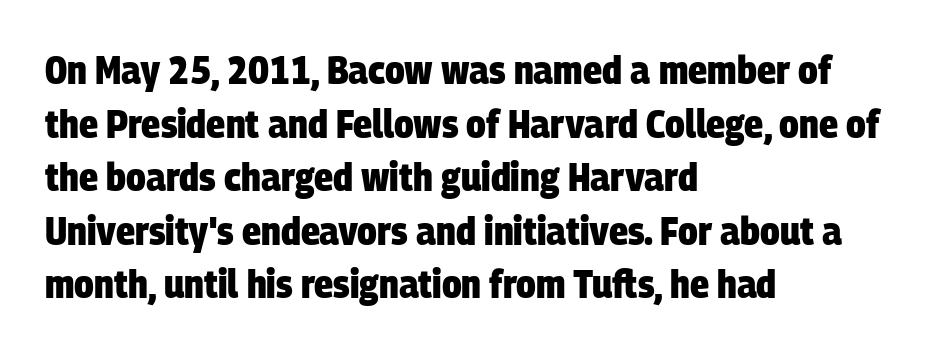
The image shows 40 px heavy, condensed sans-serif type; set left-aligned, normal line spacing (1.34x), normal letter spacing, not underlined; low stroke contrast and a large x-height.
